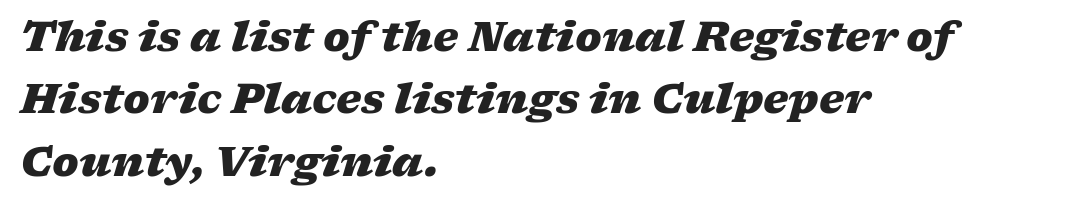
{"italic": "yes", "lean": "right", "slant_degrees": 17, "bold": "yes", "weight": "heavy", "width": "wide", "stroke_contrast": "low", "x_height": "medium", "monospaced": "no", "underline": "no", "align": "left", "line_spacing": "normal", "line_spacing_ratio": 1.56, "letter_spacing": "normal", "letter_spacing_em": 0.0, "glyph_px": 40}
